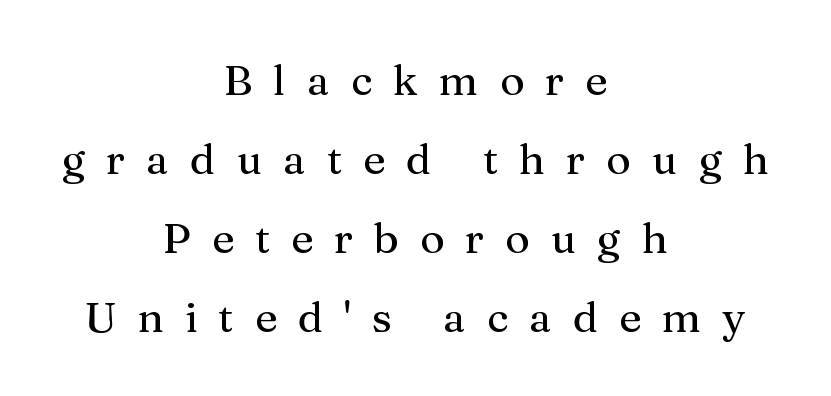
Posture: upright roman. Which margin do the lines hug? Neither — every line sits in the middle. Is this a sans? No — the strokes have serifs. The letters advance in unequal steps, a hallmark of proportional type.
